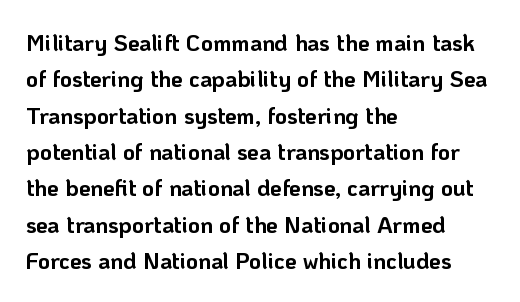
The text block is weighted toward the left margin, trailing off unevenly rightward. These lines carry a lot of weight — the face is fully bold. The letters stand upright; this is a roman face. Each row of text sits above clean, open space. This rendering leaves character spacing at its baseline value.
